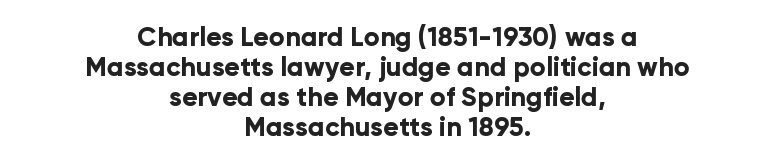
Compared with an ordinary text face, these strokes are far heavier — a full bold. The whitespace from short lines is split evenly between both sides. The baseline area is clear. The rendering keeps characters at their native spacing. Quick note: not italic, upright.
